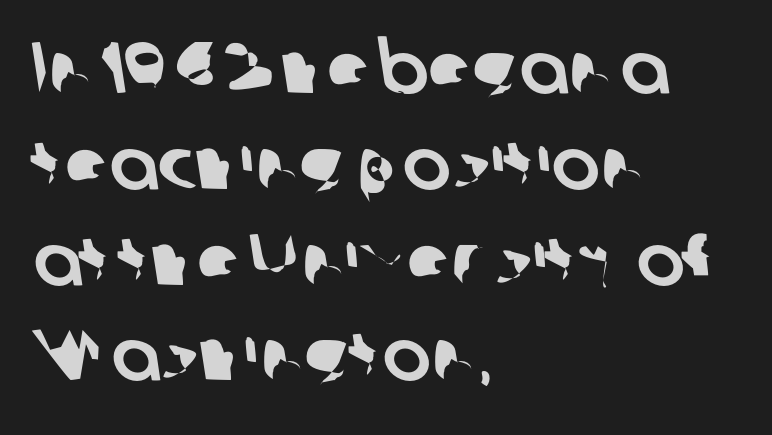
Q: Is the typeface a serif or a sans-serif typeface? A: Sans-serif.
Q: Is the text underlined? A: No.
Q: How is the paragraph aligned? A: Left-aligned.
Q: Is the spacing between letters normal or unusually wide? A: Normal.
Q: Is the spacing between lines tight, normal or loose? A: Normal.
Q: Width (condensed, normal, or wide)? A: Normal.
Q: Stroke contrast? A: Low.
Q: x-height? A: Medium.
Q: Monospaced? A: No.
